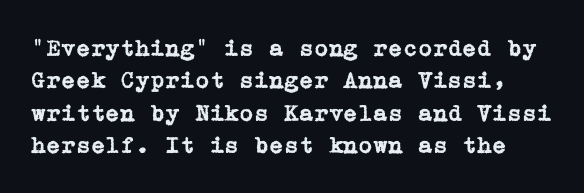
{"italic": "no", "underline": "no", "line_spacing": "normal", "line_spacing_ratio": 1.35, "letter_spacing": "normal", "letter_spacing_em": 0.0, "glyph_px": 24}
